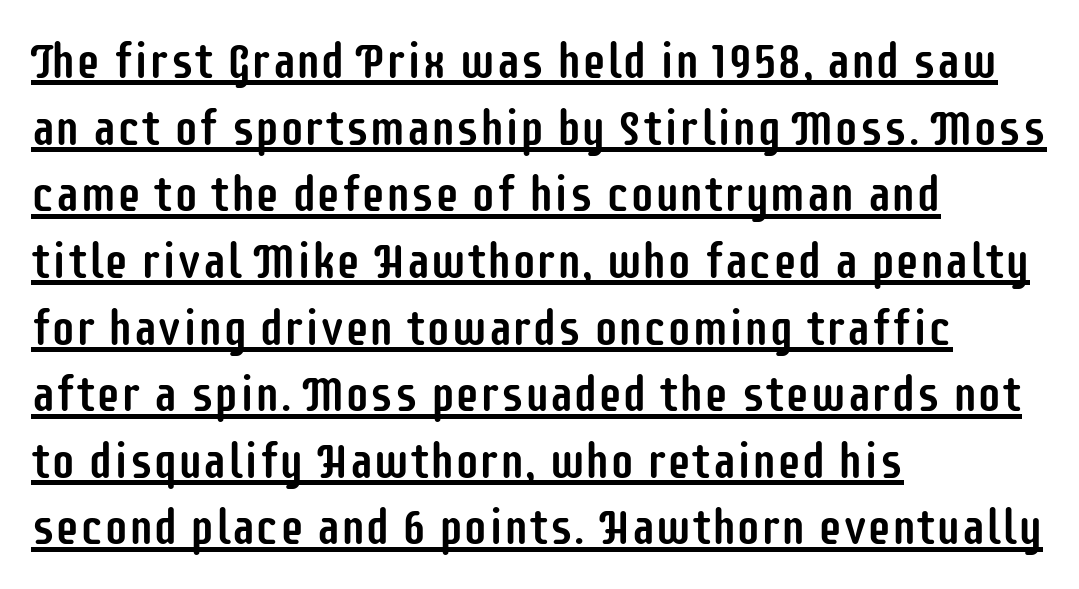
Q: Is the text italic (slanted)? A: No, it is upright.
Q: Is the typeface a serif or a sans-serif typeface? A: Sans-serif.
Q: Is the text underlined? A: Yes.
Q: How is the paragraph aligned? A: Left-aligned.
Q: Is the spacing between letters normal or unusually wide? A: Normal.
Q: Is the spacing between lines tight, normal or loose? A: Normal.
Q: Width (condensed, normal, or wide)? A: Condensed.
Q: Stroke contrast? A: Low.
Q: x-height? A: Large.
Q: Monospaced? A: No.
